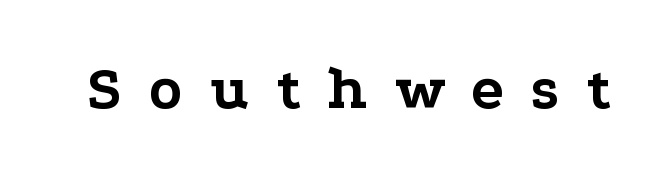
Q: Is the text bold? A: Yes.
Q: Is the text italic (slanted)? A: No, it is upright.
Q: Is the typeface a serif or a sans-serif typeface? A: Serif.
Q: Is the text underlined? A: No.
Q: Is the spacing between letters normal or unusually wide? A: Unusually wide.
Q: Width (condensed, normal, or wide)? A: Wide.
Q: Stroke contrast? A: Low.
Q: x-height? A: Medium.
Q: Monospaced? A: No.
